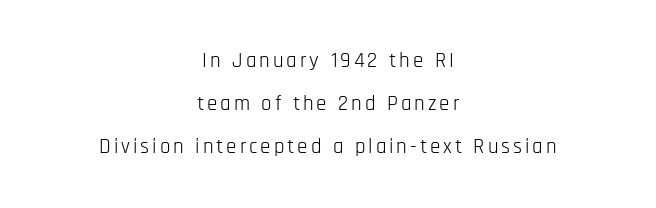
The image shows 21 px text type, upright; set centered, loose line spacing (2.04x), not underlined.
